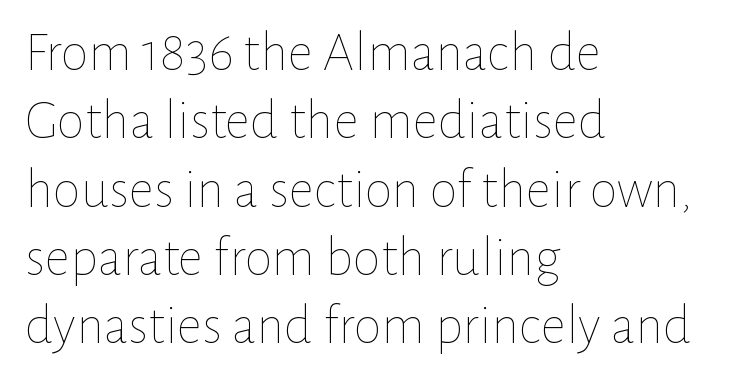
Is the stroke heavy? The answer is a plain regular-or-lighter. You could not count columns in this text — the font is proportionally spaced. The gaps between neighbouring characters are ordinary and unremarkable. Rendered with straight, roman letterforms. Where is the straight margin? On the left. The zone under the glyphs is completely vacant.
